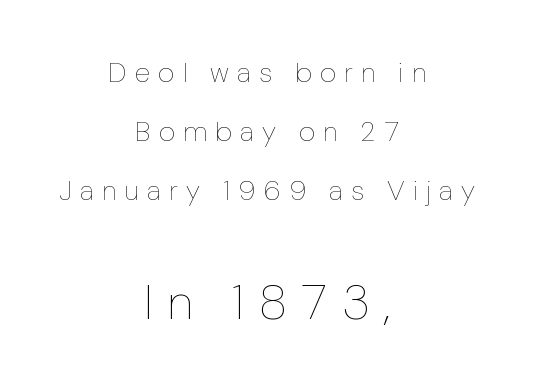
{"italic": "no", "bold": "no", "weight": "thin", "width": "normal", "stroke_contrast": "low", "x_height": "medium", "monospaced": "no", "underline": "no", "align": "center", "line_spacing": "loose", "line_spacing_ratio": 2.11, "letter_spacing": "wide", "letter_spacing_em": 0.3, "larger_block": "second", "size_ratio": 1.75, "glyph_px": 49}
